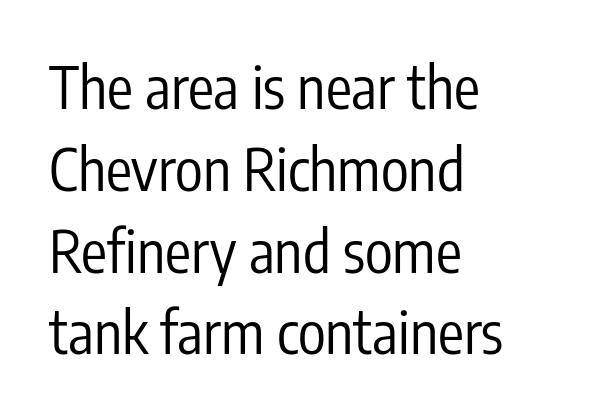
Q: Is the text bold? A: No.
Q: Is the text italic (slanted)? A: No, it is upright.
Q: Is the typeface a serif or a sans-serif typeface? A: Sans-serif.
Q: Is the text underlined? A: No.
Q: How is the paragraph aligned? A: Left-aligned.
Q: Is the spacing between letters normal or unusually wide? A: Normal.
Q: Is the spacing between lines tight, normal or loose? A: Normal.
Q: Width (condensed, normal, or wide)? A: Condensed.
Q: Stroke contrast? A: Low.
Q: x-height? A: Medium.
Q: Monospaced? A: No.
